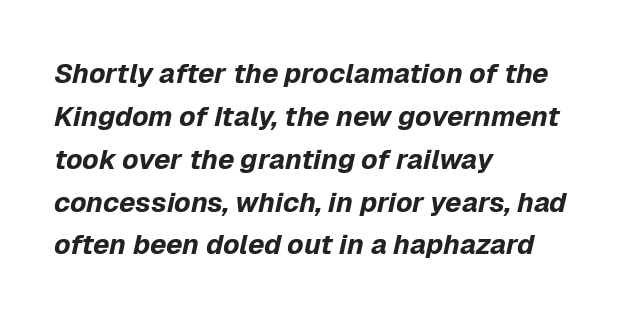
{"italic": "yes", "lean": "right", "slant_degrees": 12, "bold": "yes", "weight": "bold", "width": "normal", "stroke_contrast": "low", "x_height": "medium", "monospaced": "no", "underline": "no", "align": "left", "line_spacing": "normal", "line_spacing_ratio": 1.53, "letter_spacing": "normal", "letter_spacing_em": 0.0, "glyph_px": 28}
